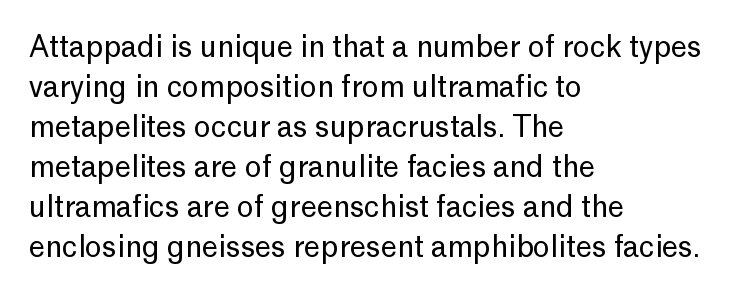
{"serif": "no", "italic": "no", "bold": "no", "weight": "regular", "width": "normal", "stroke_contrast": "low", "x_height": "medium", "monospaced": "no", "underline": "no", "align": "left", "line_spacing": "normal", "line_spacing_ratio": 1.38, "letter_spacing": "normal", "letter_spacing_em": 0.0, "glyph_px": 29}
